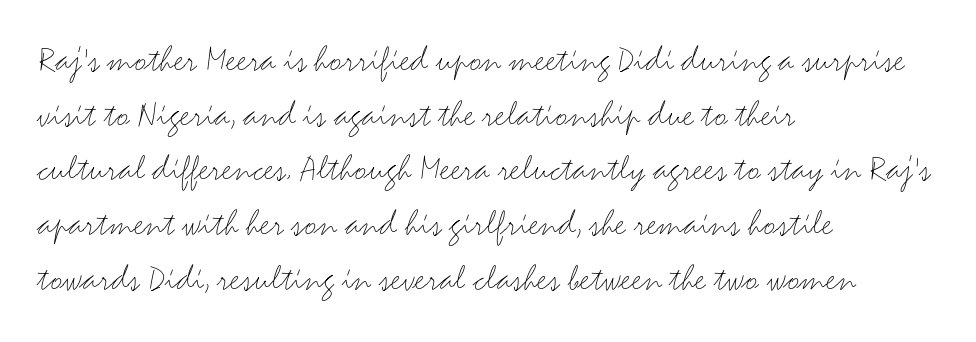
Q: Is the text bold? A: No.
Q: Is the text italic (slanted)? A: Yes.
Q: Is the typeface a serif or a sans-serif typeface? A: Sans-serif.
Q: Is the text underlined? A: No.
Q: How is the paragraph aligned? A: Left-aligned.
Q: Is the spacing between letters normal or unusually wide? A: Normal.
Q: Is the spacing between lines tight, normal or loose? A: Normal.
Q: Width (condensed, normal, or wide)? A: Wide.
Q: Stroke contrast? A: Medium.
Q: x-height? A: Small.
Q: Monospaced? A: No.
